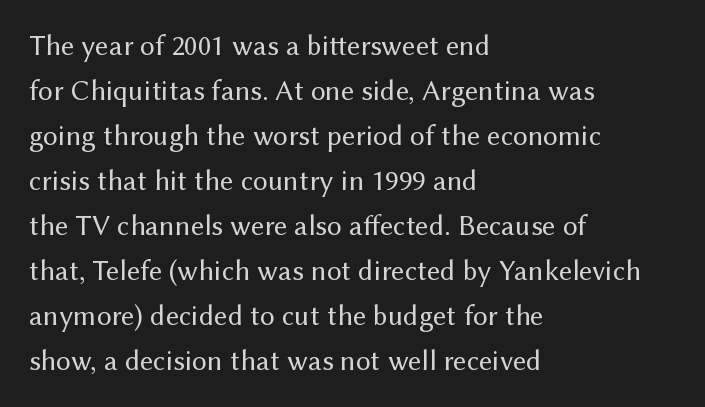
{"serif": "no", "italic": "no", "bold": "no", "weight": "regular", "width": "normal", "stroke_contrast": "medium", "x_height": "medium", "monospaced": "no", "underline": "no", "align": "left", "line_spacing": "normal", "line_spacing_ratio": 1.55, "letter_spacing": "normal", "letter_spacing_em": 0.0, "glyph_px": 29}
